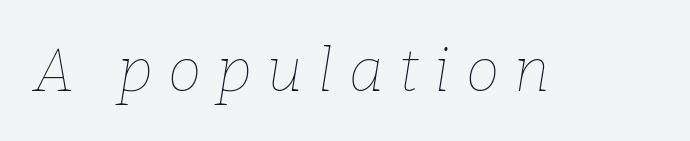
Heft: none added — not bold. This sample uses expanded letter spacing, leaving extra air between glyphs. Only glyphs here, with clear space below each row. The passage shown is typed in a proportional face where columns would drift.
